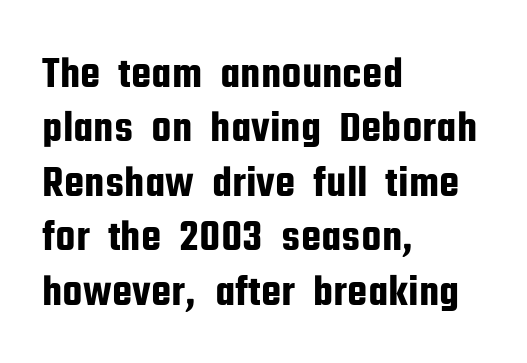
Q: Is the text italic (slanted)? A: No, it is upright.
Q: Is the typeface a serif or a sans-serif typeface? A: Sans-serif.
Q: Is the text underlined? A: No.
Q: How is the paragraph aligned? A: Left-aligned.
Q: Is the spacing between letters normal or unusually wide? A: Normal.
Q: Width (condensed, normal, or wide)? A: Condensed.
Q: Stroke contrast? A: Low.
Q: x-height? A: Medium.
Q: Monospaced? A: No.
